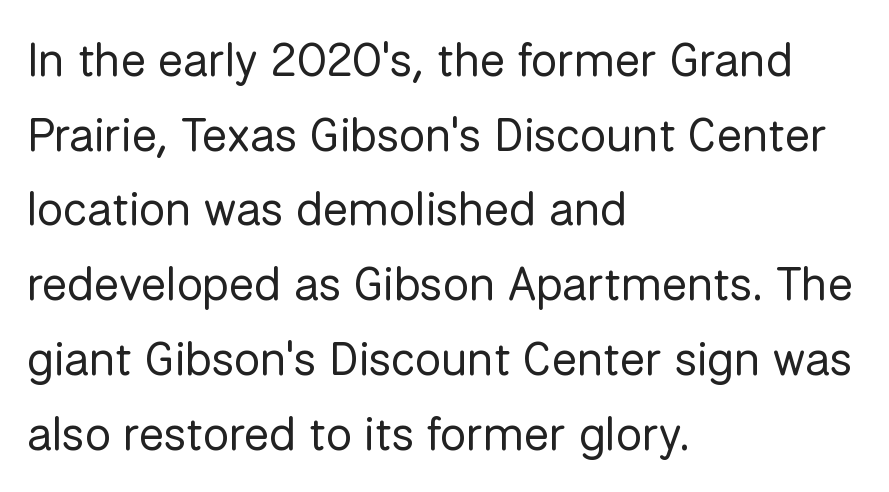
Posture: vertical. This sample is left-justified, so line endings fall wherever the words run out. These lines are rendered in a variable-pitch font. Notice how descenders clear the ascenders below comfortably — that's standard leading. Think standard paragraph weight, or any step lighter than that. Check the space under the baseline: it is left empty.
